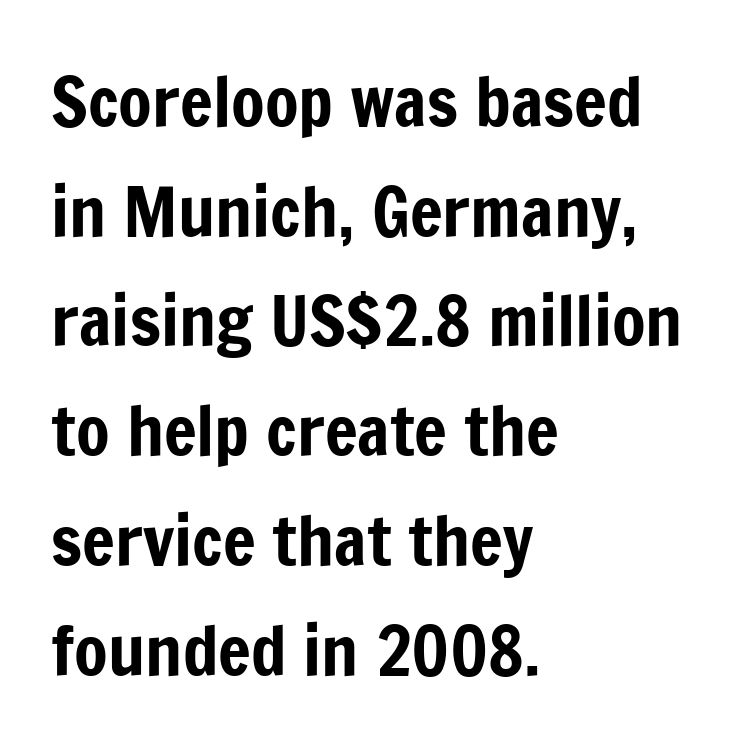
Q: Is the text italic (slanted)? A: No, it is upright.
Q: Is the typeface a serif or a sans-serif typeface? A: Sans-serif.
Q: Is the text underlined? A: No.
Q: How is the paragraph aligned? A: Left-aligned.
Q: Is the spacing between letters normal or unusually wide? A: Normal.
Q: Is the spacing between lines tight, normal or loose? A: Normal.
Q: Width (condensed, normal, or wide)? A: Condensed.
Q: Stroke contrast? A: Low.
Q: x-height? A: Medium.
Q: Monospaced? A: No.
